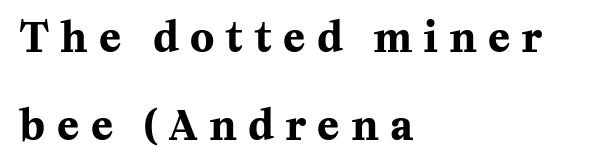
The image shows 40 px bold serif type, upright; set left-aligned, loose line spacing (2.2x), unusually wide letter spacing (+0.3 em), not underlined; medium stroke contrast and a medium x-height.
